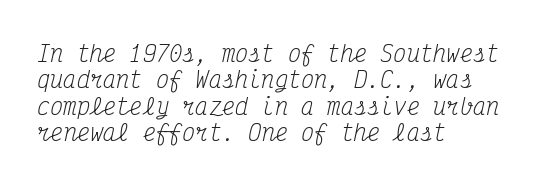
Q: Is the text bold? A: No.
Q: Is the text italic (slanted)? A: Yes, it leans right by about 12 degrees.
Q: Is the text underlined? A: No.
Q: How is the paragraph aligned? A: Left-aligned.
Q: Is the spacing between letters normal or unusually wide? A: Normal.
